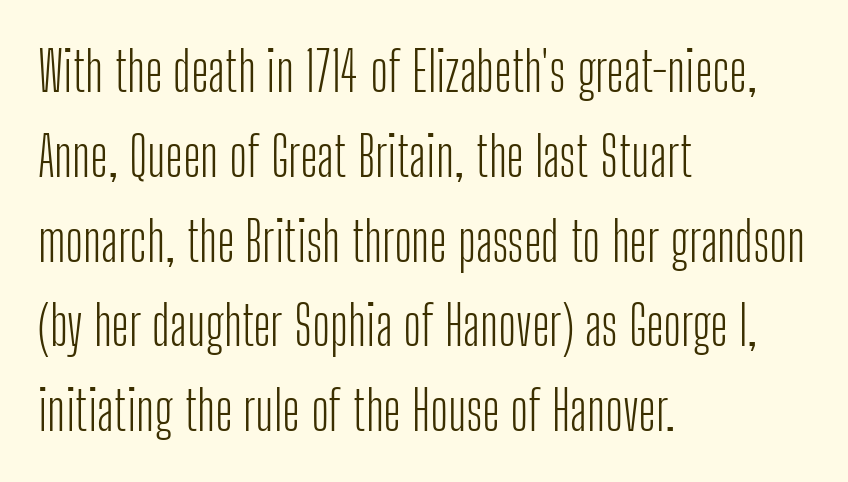
{"serif": "no", "italic": "no", "bold": "no", "weight": "light", "width": "condensed", "stroke_contrast": "low", "x_height": "medium", "monospaced": "no", "underline": "no", "align": "left", "line_spacing": "normal", "line_spacing_ratio": 1.57, "letter_spacing": "normal", "letter_spacing_em": 0.0, "glyph_px": 54}
